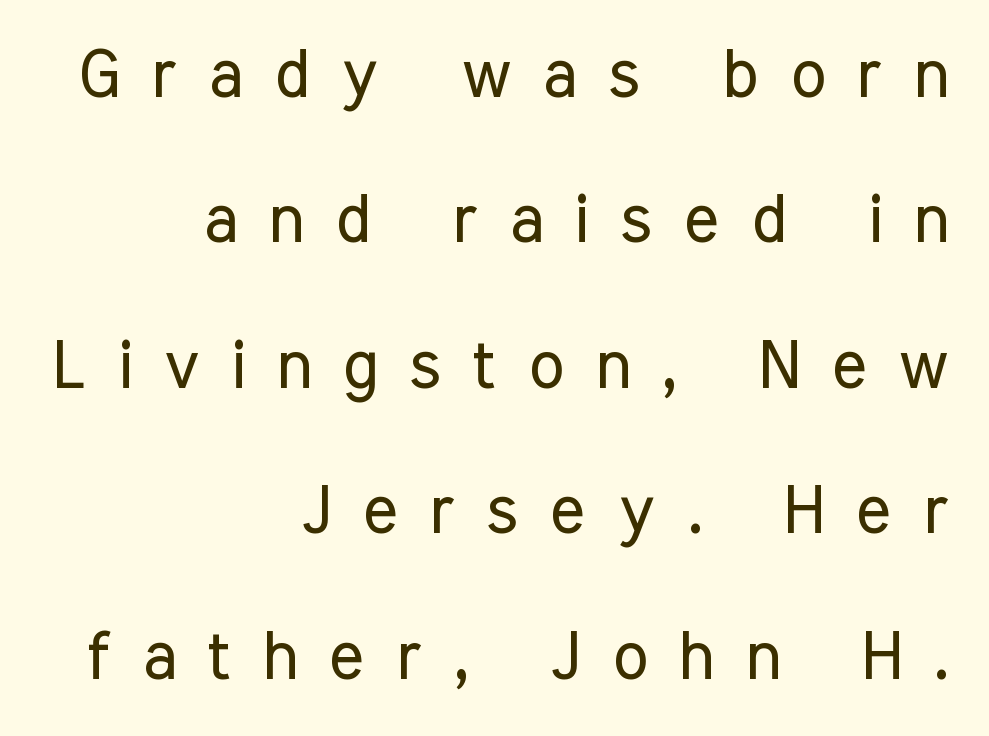
Q: Is the text bold? A: No.
Q: Is the text italic (slanted)? A: No, it is upright.
Q: Is the typeface a serif or a sans-serif typeface? A: Sans-serif.
Q: Is the text underlined? A: No.
Q: How is the paragraph aligned? A: Right-aligned.
Q: Is the spacing between letters normal or unusually wide? A: Unusually wide.
Q: Is the spacing between lines tight, normal or loose? A: Loose.
Q: Width (condensed, normal, or wide)? A: Condensed.
Q: Stroke contrast? A: Low.
Q: x-height? A: Medium.
Q: Monospaced? A: No.
